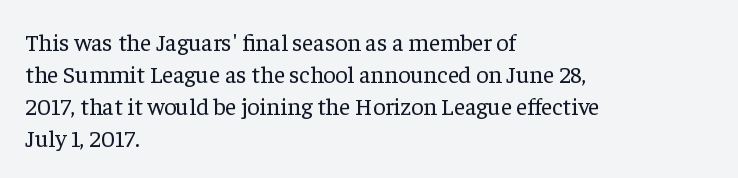
A bare baseline throughout the passage. Does the lettering tilt? It doesn't — this is upright. Leftover space on each line is placed entirely after the last word. Regarding leading, the lines here are spaced in the standard way. Inter-character spacing is left at the font's built-in metrics. Compared with a typical body face, this is equally light or lighter still.
